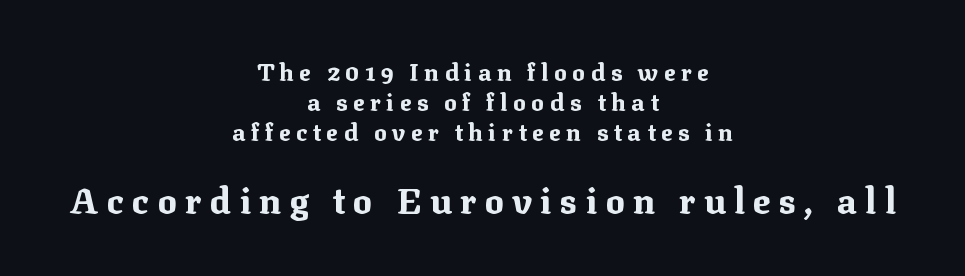
The image shows 36 px bold serif type, upright; set centered, line spacing 1.24x, unusually wide letter spacing (+0.23 em), not underlined; the second (bottom) block is 1.5x larger; medium stroke contrast and a medium x-height.
